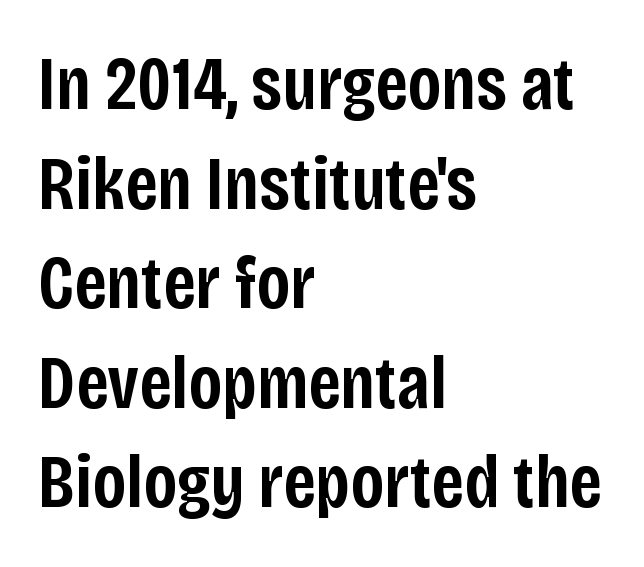
{"serif": "no", "italic": "no", "bold": "semi", "weight": "semibold", "width": "condensed", "stroke_contrast": "low", "x_height": "large", "monospaced": "no", "underline": "no", "align": "left", "line_spacing": "normal", "line_spacing_ratio": 1.31, "letter_spacing": "normal", "letter_spacing_em": 0.0, "glyph_px": 76}
